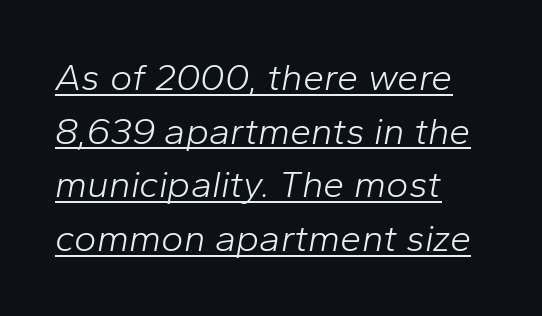
The image shows 38 px light type, italic (leaning right); set left-aligned, normal line spacing (1.41x), normal letter spacing, underlined; low stroke contrast and a medium x-height.
